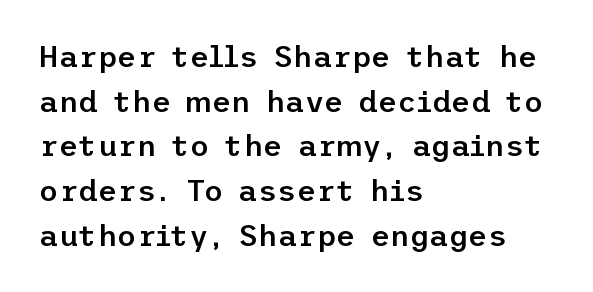
The image shows 30 px semibold sans-serif type, upright; set left-aligned, normal line spacing (1.49x), normal letter spacing, not underlined; low stroke contrast and a medium x-height.
